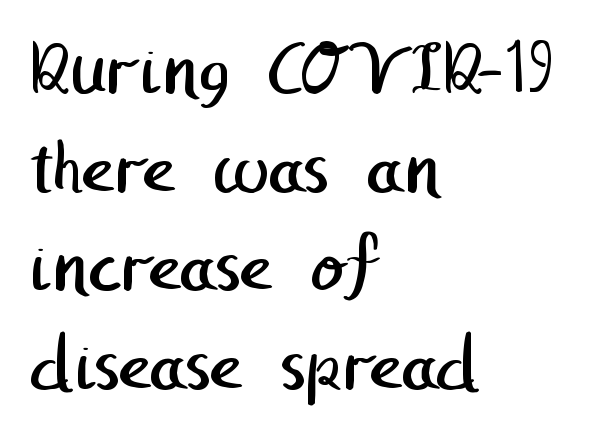
Q: Is the text bold? A: No.
Q: Is the typeface a serif or a sans-serif typeface? A: Sans-serif.
Q: Is the text underlined? A: No.
Q: How is the paragraph aligned? A: Left-aligned.
Q: Is the spacing between letters normal or unusually wide? A: Normal.
Q: Is the spacing between lines tight, normal or loose? A: Normal.
Q: Width (condensed, normal, or wide)? A: Normal.
Q: Stroke contrast? A: Low.
Q: x-height? A: Medium.
